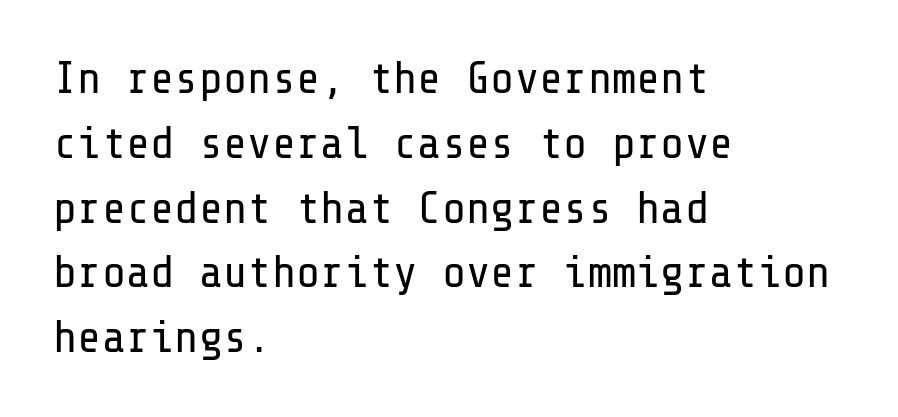
A light-to-regular cut is what we see here. These lines are set flush left with a ragged right edge. The letterforms sit shoulder to shoulder at normal distance. Quick note: underline off. Honestly, the row spacing looks completely unremarkable.
